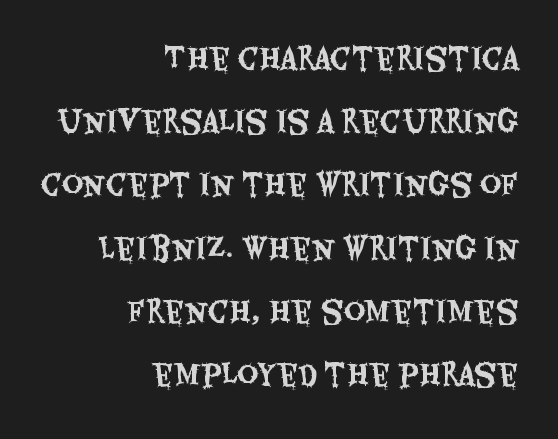
Q: Is the text italic (slanted)? A: No, it is upright.
Q: Is the typeface a serif or a sans-serif typeface? A: Sans-serif.
Q: Is the text underlined? A: No.
Q: How is the paragraph aligned? A: Right-aligned.
Q: Is the spacing between letters normal or unusually wide? A: Normal.
Q: Is the spacing between lines tight, normal or loose? A: Loose.
Q: Width (condensed, normal, or wide)? A: Condensed.
Q: Stroke contrast? A: Medium.
Q: x-height? A: Large.
Q: Monospaced? A: No.
